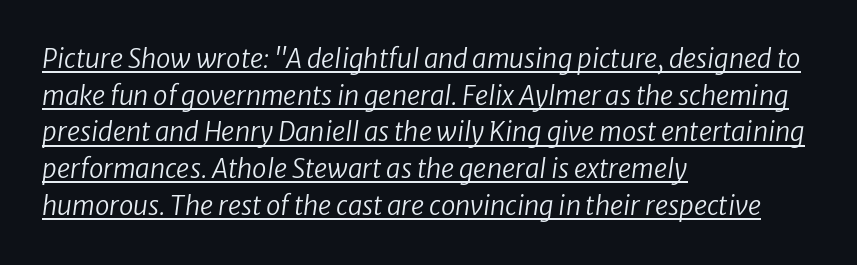
Q: Is the text bold? A: No.
Q: Is the text italic (slanted)? A: Yes, it leans right by about 8 degrees.
Q: Is the text underlined? A: Yes.
Q: How is the paragraph aligned? A: Left-aligned.
Q: Is the spacing between letters normal or unusually wide? A: Normal.
Q: Is the spacing between lines tight, normal or loose? A: Normal.
